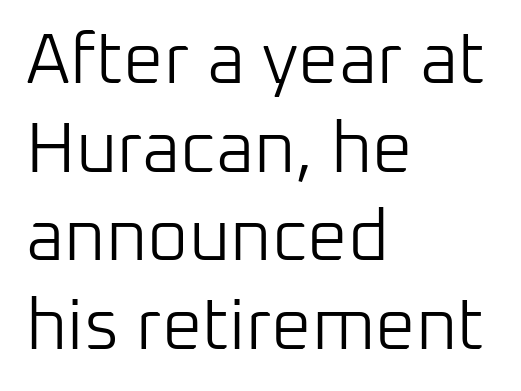
Q: Is the text bold? A: No.
Q: Is the text italic (slanted)? A: No, it is upright.
Q: Is the typeface a serif or a sans-serif typeface? A: Sans-serif.
Q: Is the text underlined? A: No.
Q: How is the paragraph aligned? A: Left-aligned.
Q: Is the spacing between letters normal or unusually wide? A: Normal.
Q: Is the spacing between lines tight, normal or loose? A: Normal.
Q: Width (condensed, normal, or wide)? A: Normal.
Q: Stroke contrast? A: Low.
Q: x-height? A: Medium.
Q: Monospaced? A: No.
